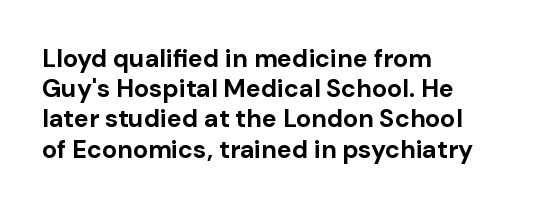
Q: Is the text bold? A: Yes.
Q: Is the text italic (slanted)? A: No, it is upright.
Q: Is the text underlined? A: No.
Q: How is the paragraph aligned? A: Left-aligned.
Q: Is the spacing between letters normal or unusually wide? A: Normal.
